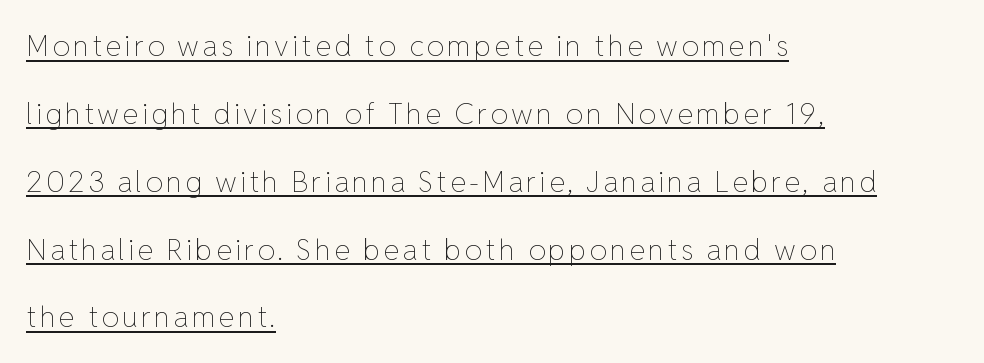
This sample has the flowing, uneven cadence of proportional lettering. Quick note: interline space is abundant. The letters stand straight up with perfectly vertical stems. Every word sits above its own underline.
